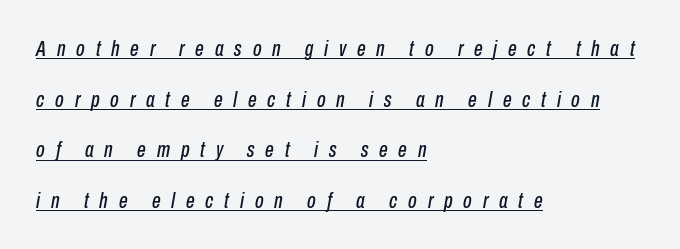
Rows of type keep a wide berth in the vertical direction. The specimen includes a rule beneath the text block's lines. In terms of letterspacing, this is a distinctly airy, spread setting. It's the slanting kind of type. The typesetter chose a ragged-right arrangement here.
